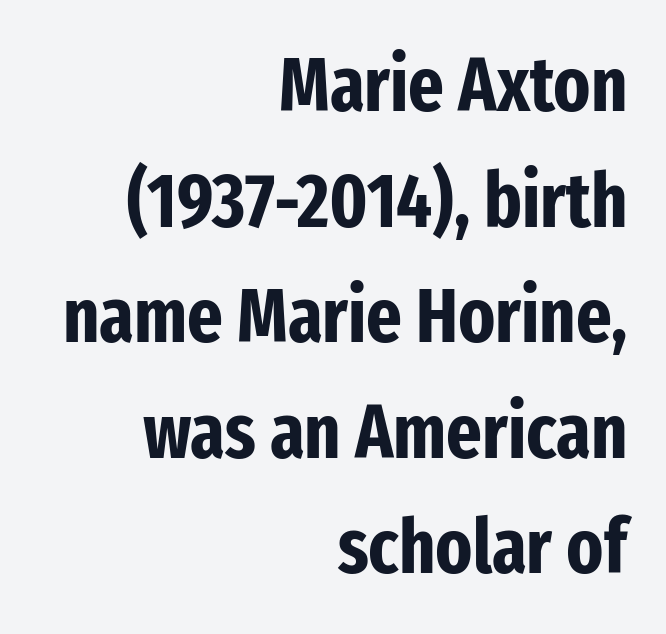
{"serif": "no", "italic": "no", "bold": "yes", "weight": "bold", "width": "condensed", "stroke_contrast": "low", "x_height": "medium", "monospaced": "no", "underline": "no", "align": "right", "line_spacing": "normal", "line_spacing_ratio": 1.52, "letter_spacing": "normal", "letter_spacing_em": 0.0, "glyph_px": 76}
